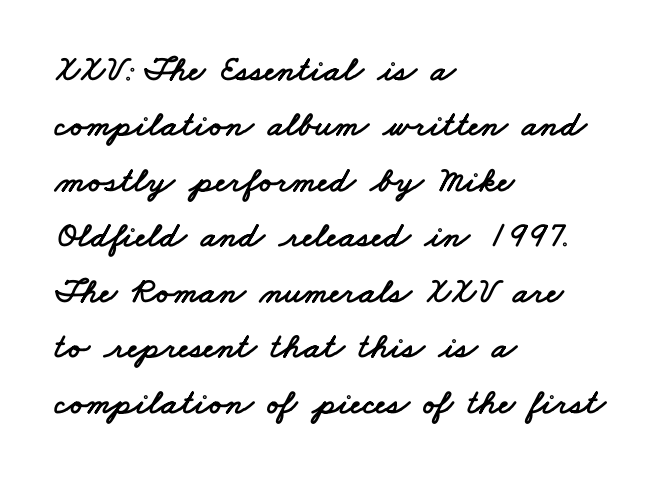
The passage shown is typed in a proportional face where columns would drift. The line-height multiplier appears to be the usual default. Each letter's strokes conclude bluntly, with no projecting serifs. Unmarked baselines from the first word to the last. Leftover space on each line is placed entirely after the last word.
